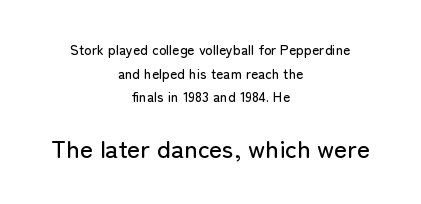
{"italic": "no", "underline": "no", "align": "center", "line_spacing": "normal", "line_spacing_ratio": 1.69, "letter_spacing": "normal", "letter_spacing_em": 0.0, "larger_block": "second", "size_ratio": 1.79, "glyph_px": 25}
